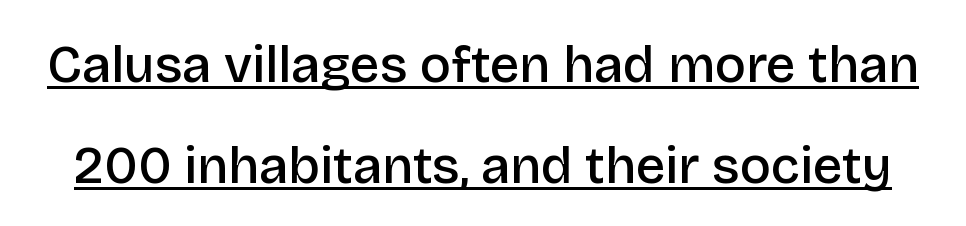
{"serif": "no", "italic": "no", "bold": "semi", "weight": "semibold", "width": "normal", "stroke_contrast": "low", "x_height": "large", "monospaced": "no", "underline": "yes", "line_spacing": "loose", "line_spacing_ratio": 1.95, "letter_spacing": "normal", "letter_spacing_em": 0.0, "glyph_px": 52}
